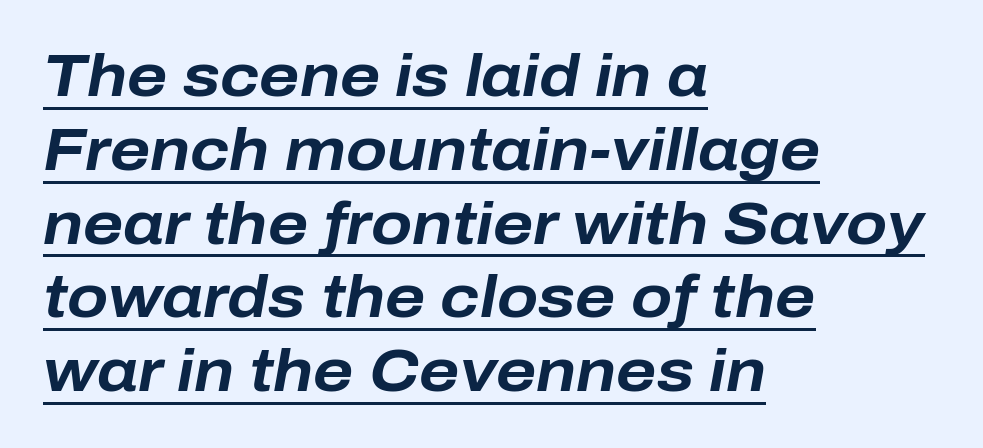
{"italic": "yes", "lean": "right", "slant_degrees": 10, "bold": "yes", "weight": "bold", "width": "normal", "stroke_contrast": "low", "x_height": "medium", "monospaced": "no", "underline": "yes", "align": "left", "line_spacing_ratio": 1.23, "letter_spacing": "normal", "letter_spacing_em": 0.0, "glyph_px": 60}
